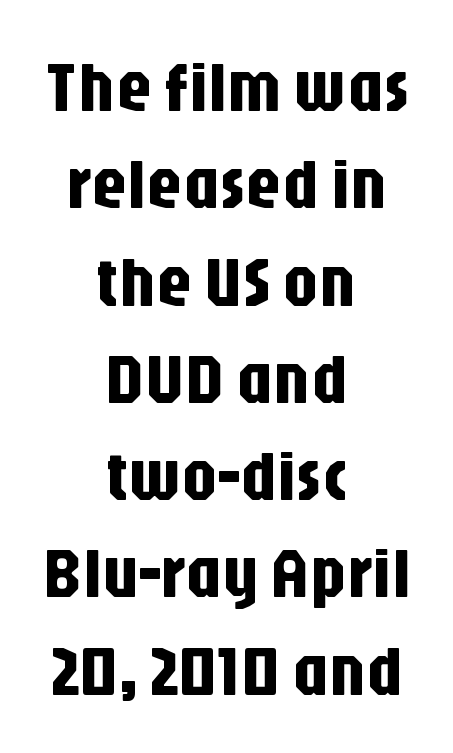
Underlining? Definitely not there. Rows of type keep a routine distance in the vertical direction. The lines in this sample share a center point and differ in where they start and stop. The typeface chosen for these lines omits serifs.
